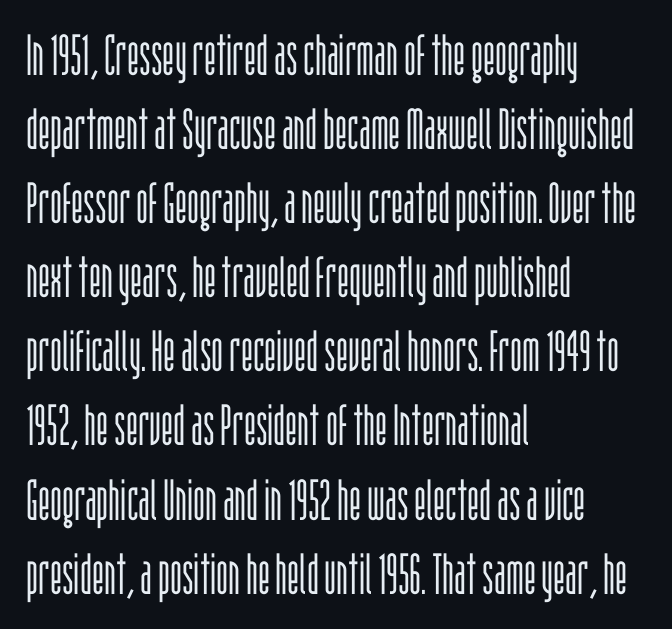
Q: Is the text bold? A: No.
Q: Is the text italic (slanted)? A: No, it is upright.
Q: Is the typeface a serif or a sans-serif typeface? A: Sans-serif.
Q: Is the text underlined? A: No.
Q: How is the paragraph aligned? A: Left-aligned.
Q: Is the spacing between letters normal or unusually wide? A: Normal.
Q: Is the spacing between lines tight, normal or loose? A: Normal.
Q: Width (condensed, normal, or wide)? A: Condensed.
Q: Stroke contrast? A: Low.
Q: x-height? A: Large.
Q: Monospaced? A: No.
